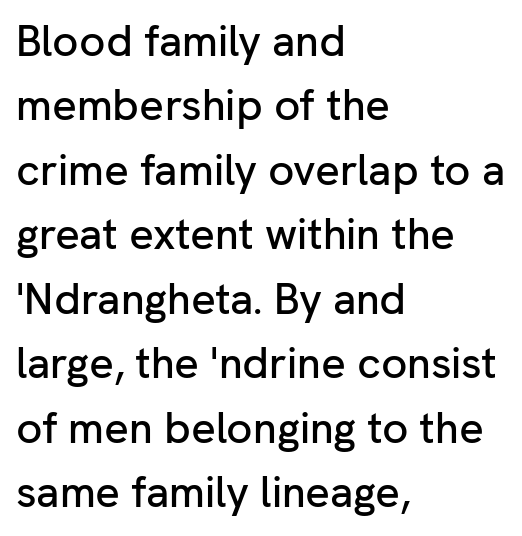
The specimen omits any rule beneath the text block's lines. Note the varied advance widths — an 'i' is clearly narrower than an 'm'. The paragraph shown leans on its left margin. Posture: upright roman. Is this a sans? Yes — the strokes have no serifs. How would I describe the line gaps? Plain and ordinary.
